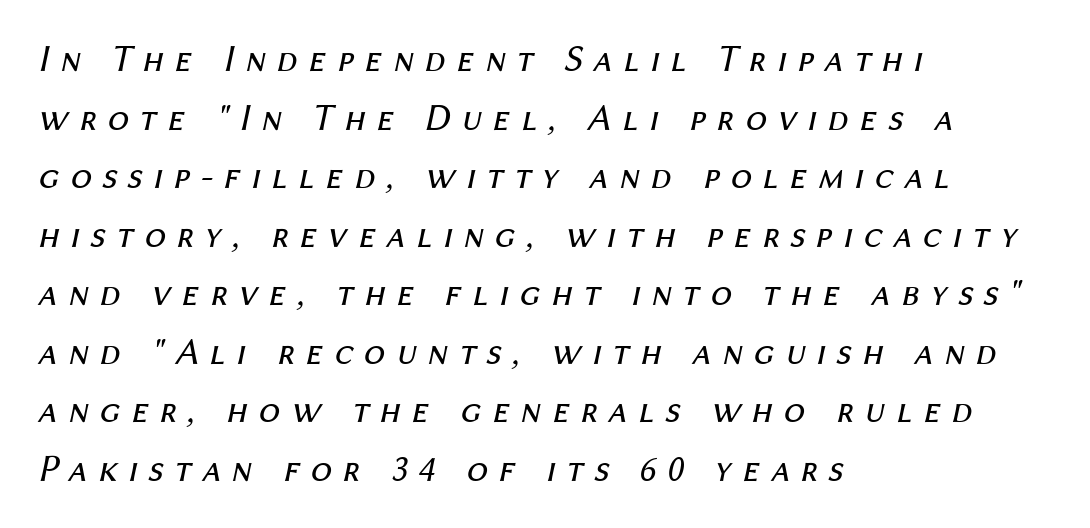
These lines are set flush left with a ragged right edge. Compared with a typical body face, this is equally light or lighter still. Underlining? Definitely not there. A typesetter would mark this as italic.
